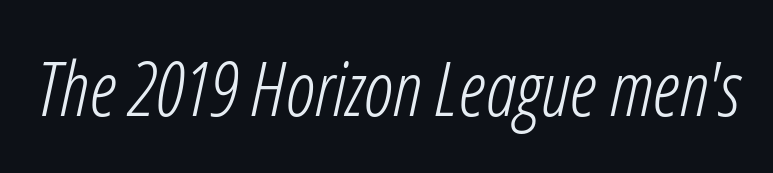
Q: Is the text bold? A: No.
Q: Is the text italic (slanted)? A: Yes, it leans right by about 12 degrees.
Q: Is the text underlined? A: No.
Q: Is the spacing between letters normal or unusually wide? A: Normal.
Q: Width (condensed, normal, or wide)? A: Condensed.
Q: Stroke contrast? A: Low.
Q: x-height? A: Medium.
Q: Monospaced? A: No.
